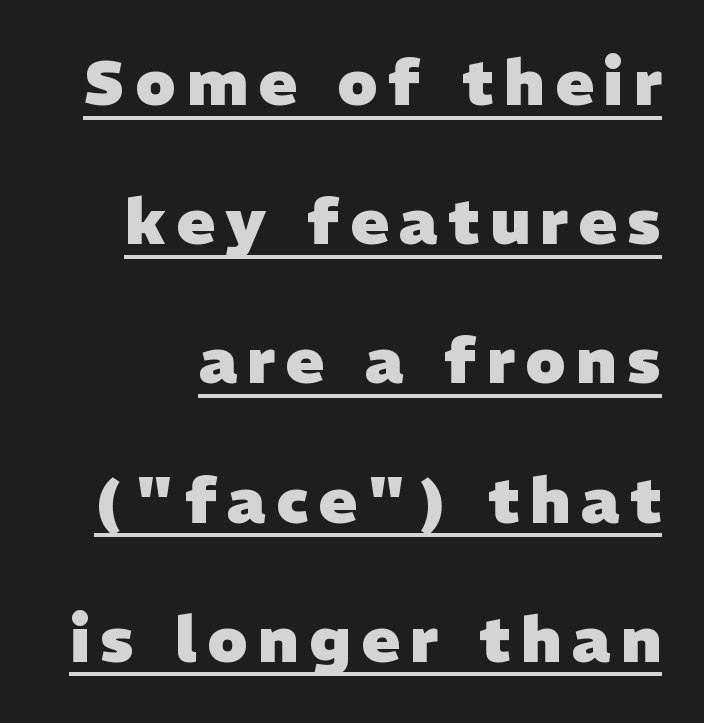
{"serif": "no", "bold": "yes", "weight": "heavy", "width": "normal", "stroke_contrast": "low", "x_height": "medium", "monospaced": "no", "underline": "yes", "line_spacing": "loose", "line_spacing_ratio": 2.21, "glyph_px": 63}
